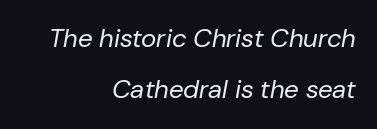
{"italic": "yes", "lean": "right", "slant_degrees": 10, "bold": "no", "underline": "no", "align": "right", "line_spacing": "loose", "line_spacing_ratio": 1.98, "letter_spacing": "normal", "letter_spacing_em": 0.0, "glyph_px": 26}
